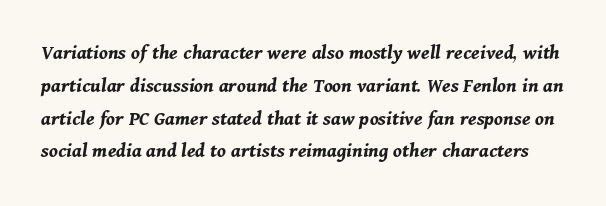
The image shows 21 px bold type, italic (leaning right); set normal line spacing (1.56x), normal letter spacing, not underlined.
